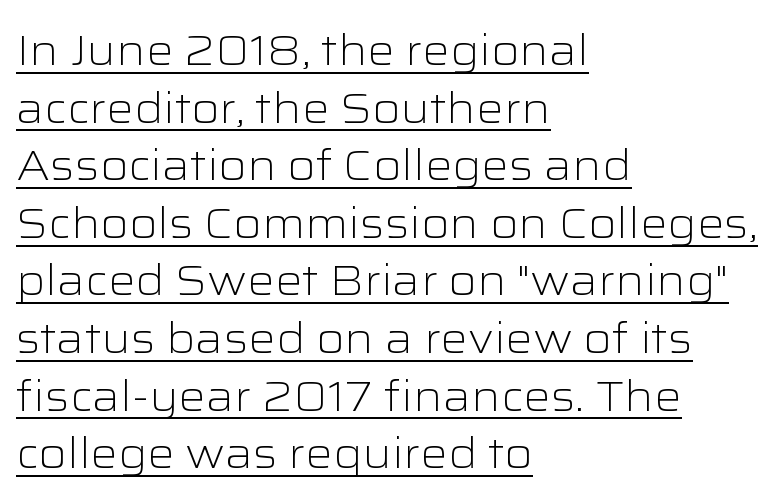
The specimen includes a rule beneath the text block's lines. Think of a printed novel: that variable character pitch is what you see here. This rendering leaves character spacing at its baseline value. The lettering holds an erect, upright posture throughout.
